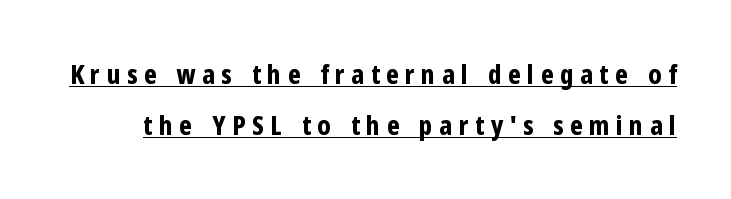
Q: Is the text bold? A: Yes.
Q: Is the text italic (slanted)? A: No, it is upright.
Q: Is the text underlined? A: Yes.
Q: Is the spacing between letters normal or unusually wide? A: Unusually wide.
Q: Is the spacing between lines tight, normal or loose? A: Loose.
